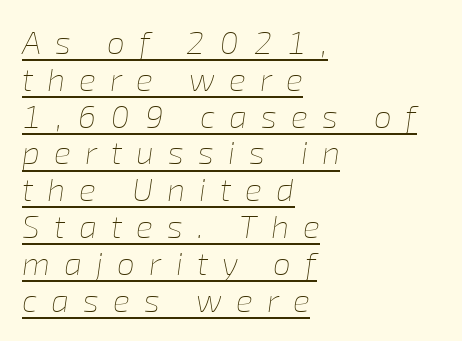
{"italic": "yes", "lean": "right", "slant_degrees": 8, "bold": "no", "weight": "thin", "width": "normal", "stroke_contrast": "low", "x_height": "medium", "monospaced": "no", "underline": "yes", "align": "left", "line_spacing": "tight", "line_spacing_ratio": 1.15, "letter_spacing": "wide", "letter_spacing_em": 0.44, "glyph_px": 32}
